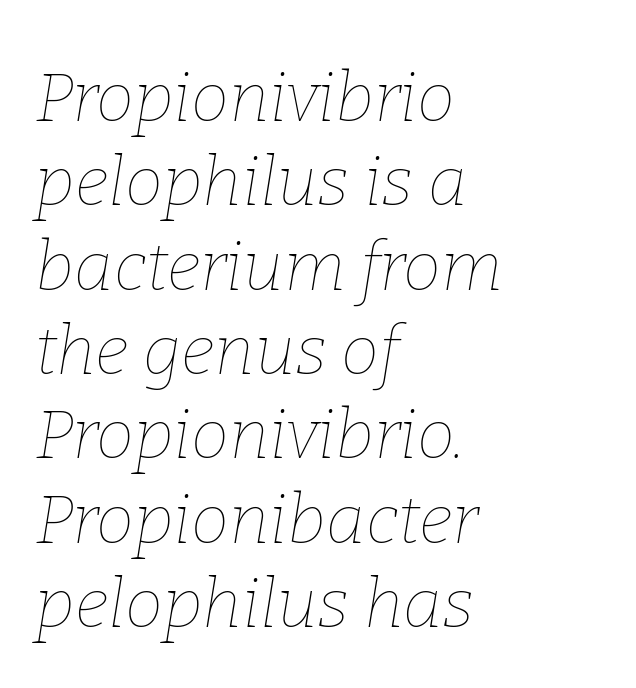
{"italic": "yes", "lean": "right", "slant_degrees": 9, "bold": "no", "weight": "thin", "width": "normal", "stroke_contrast": "low", "x_height": "medium", "monospaced": "no", "underline": "no", "align": "left", "line_spacing_ratio": 1.24, "letter_spacing": "normal", "letter_spacing_em": 0.0, "glyph_px": 68}
